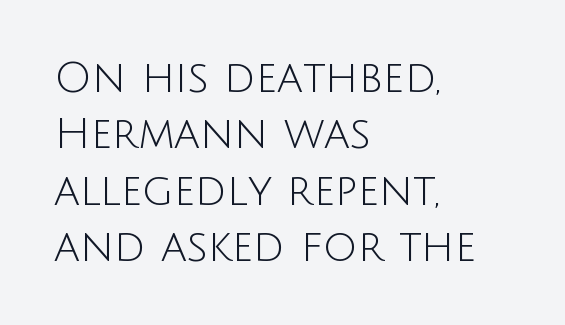
Stems here are at most as thick as an everyday book face. Is this a fixed-width face? No — the glyphs have proportional, varying widths. The tracking reads as untouched default to a designer's eye. Look at the bottom of the vertical strokes: they stop flat, with no serifs. A classic flush-left, rag-right setting is used for this passage.
